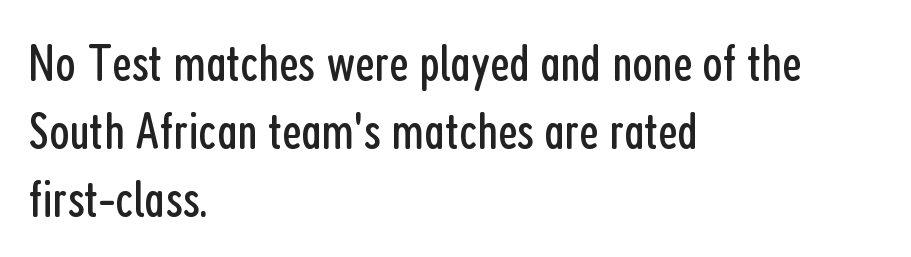
Q: Is the text bold? A: No.
Q: Is the text italic (slanted)? A: No, it is upright.
Q: Is the typeface a serif or a sans-serif typeface? A: Sans-serif.
Q: Is the text underlined? A: No.
Q: How is the paragraph aligned? A: Left-aligned.
Q: Is the spacing between letters normal or unusually wide? A: Normal.
Q: Is the spacing between lines tight, normal or loose? A: Normal.
Q: Width (condensed, normal, or wide)? A: Condensed.
Q: Stroke contrast? A: Low.
Q: x-height? A: Medium.
Q: Monospaced? A: No.
